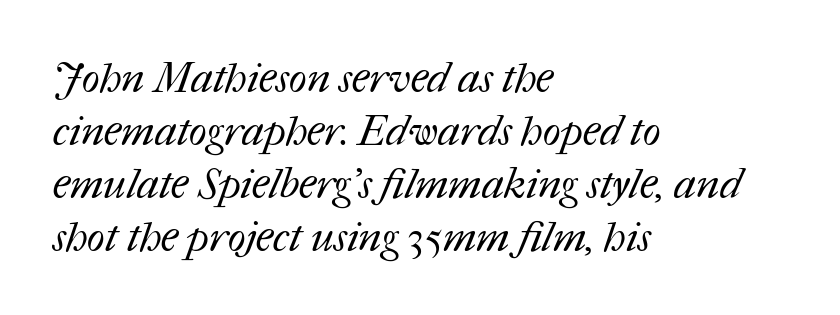
The image shows 42 px regular-weight type; set left-aligned, normal line spacing (1.26x), normal letter spacing, not underlined; medium stroke contrast and a medium x-height.
